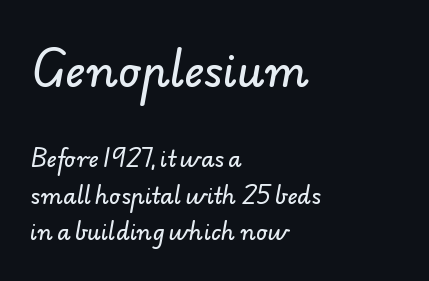
{"serif": "no", "width": "normal", "stroke_contrast": "low", "x_height": "small", "monospaced": "no", "underline": "no", "align": "left", "line_spacing": "normal", "line_spacing_ratio": 1.66, "letter_spacing": "normal", "letter_spacing_em": 0.0, "larger_block": "first", "size_ratio": 2.0, "glyph_px": 44}
